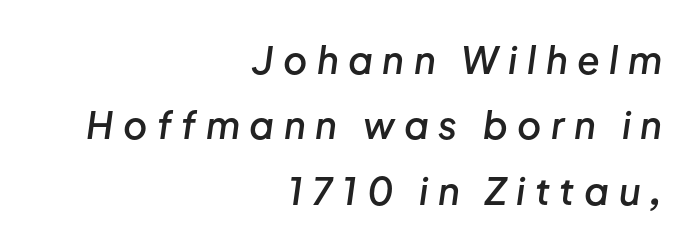
The image shows 37 px semibold type, italic (leaning right); set right-aligned, line spacing 1.77x, unusually wide letter spacing (+0.26 em), not underlined; low stroke contrast and a medium x-height.
